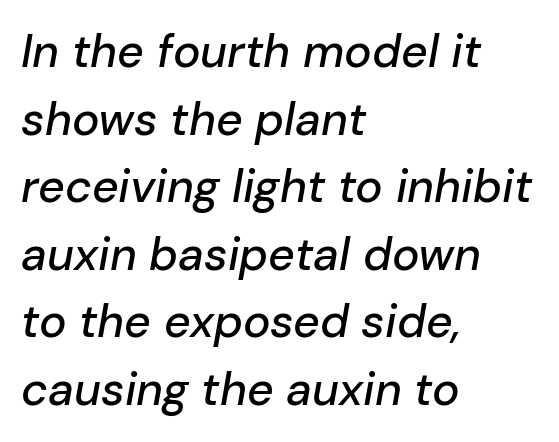
Q: Is the text italic (slanted)? A: Yes, it leans right by about 10 degrees.
Q: Is the text underlined? A: No.
Q: How is the paragraph aligned? A: Left-aligned.
Q: Is the spacing between letters normal or unusually wide? A: Normal.
Q: Is the spacing between lines tight, normal or loose? A: Normal.
Q: Width (condensed, normal, or wide)? A: Normal.
Q: Stroke contrast? A: Low.
Q: x-height? A: Medium.
Q: Monospaced? A: No.
